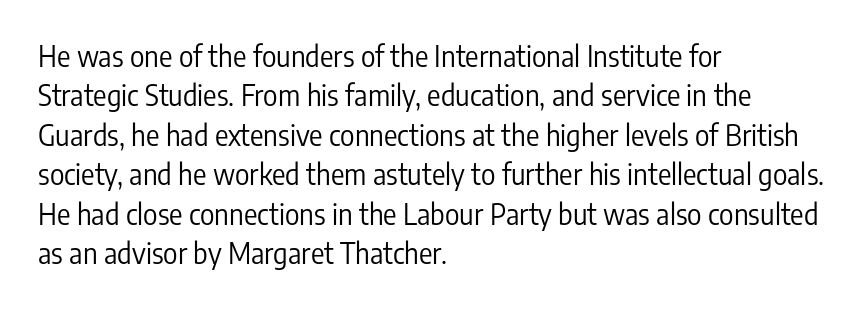
{"serif": "no", "italic": "no", "bold": "no", "weight": "regular", "width": "condensed", "stroke_contrast": "low", "x_height": "medium", "monospaced": "no", "underline": "no", "align": "left", "line_spacing": "normal", "line_spacing_ratio": 1.41, "letter_spacing": "normal", "letter_spacing_em": 0.0, "glyph_px": 28}
